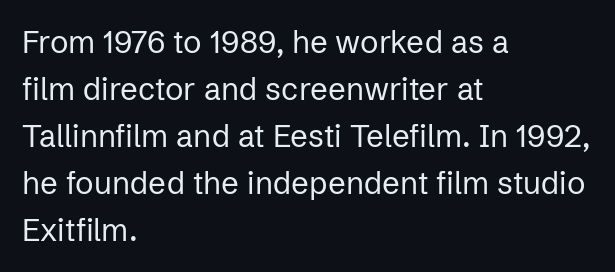
Proportional: the letters do not fall into vertical columns. The space directly below the letters is spotless. Does the type have serifs? No, each stem ends abruptly. The letterforms sit at book weight or below.
